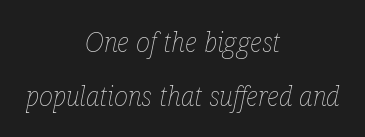
{"italic": "yes", "lean": "right", "slant_degrees": 12, "bold": "no", "underline": "no", "align": "center", "line_spacing": "loose", "line_spacing_ratio": 1.99, "letter_spacing": "normal", "letter_spacing_em": 0.0, "glyph_px": 27}
